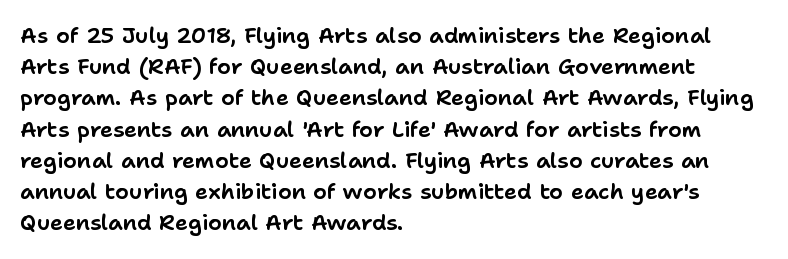
{"italic": "no", "underline": "no", "align": "left", "line_spacing": "normal", "line_spacing_ratio": 1.42, "letter_spacing": "normal", "letter_spacing_em": 0.0, "glyph_px": 22}
